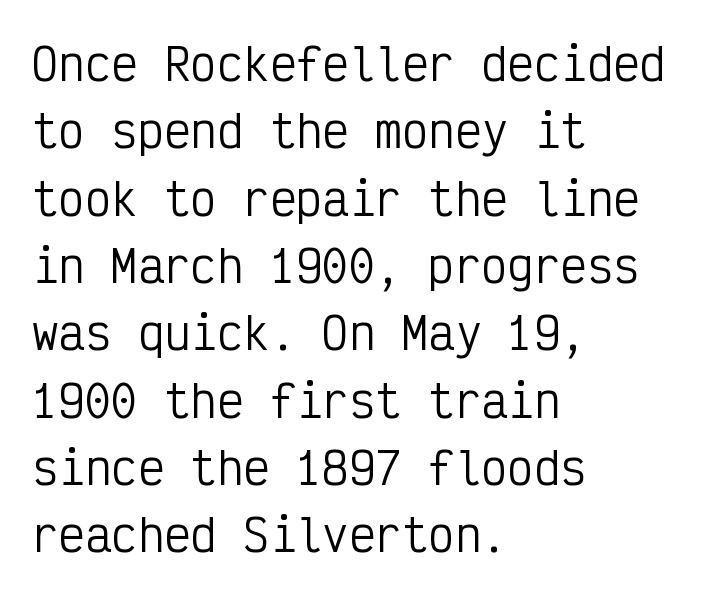
Q: Is the text bold? A: No.
Q: Is the text italic (slanted)? A: No, it is upright.
Q: Is the typeface a serif or a sans-serif typeface? A: Sans-serif.
Q: Is the text underlined? A: No.
Q: How is the paragraph aligned? A: Left-aligned.
Q: Is the spacing between letters normal or unusually wide? A: Normal.
Q: Is the spacing between lines tight, normal or loose? A: Normal.
Q: Width (condensed, normal, or wide)? A: Condensed.
Q: Stroke contrast? A: Low.
Q: x-height? A: Medium.
Q: Monospaced? A: Yes.
